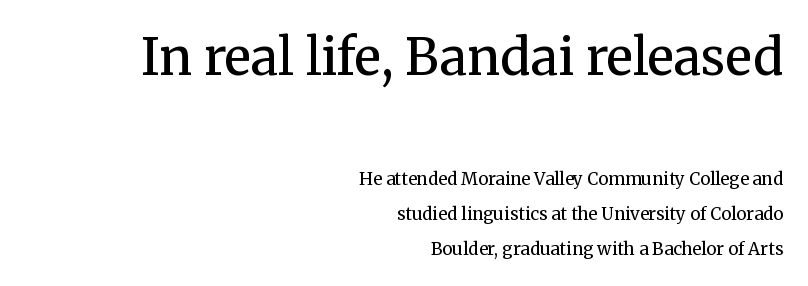
Little horizontal feet cap the strokes, marking this as serif type. This rendering features lettering with no underline. The passage shown stacks its lines with a broad gap. The axis of the letterforms is exactly vertical. If you squint, the top block still reads clearly — it's the larger of the two.
